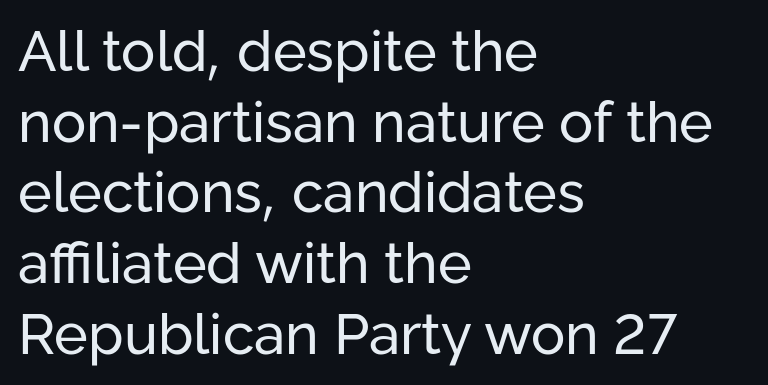
{"serif": "no", "italic": "no", "bold": "no", "weight": "regular", "width": "normal", "stroke_contrast": "low", "x_height": "medium", "monospaced": "no", "underline": "no", "align": "left", "line_spacing_ratio": 1.24, "letter_spacing": "normal", "letter_spacing_em": 0.0, "glyph_px": 57}
